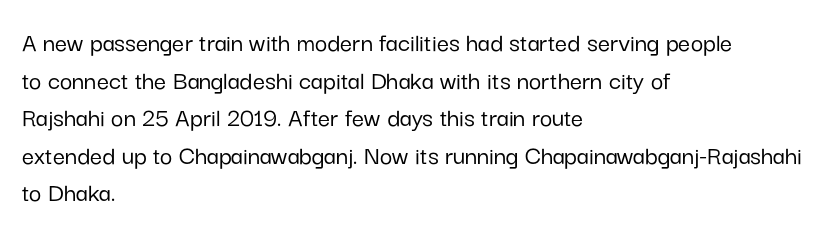
Q: Is the text italic (slanted)? A: No, it is upright.
Q: Is the text underlined? A: No.
Q: How is the paragraph aligned? A: Left-aligned.
Q: Is the spacing between letters normal or unusually wide? A: Normal.
Q: Is the spacing between lines tight, normal or loose? A: Normal.
